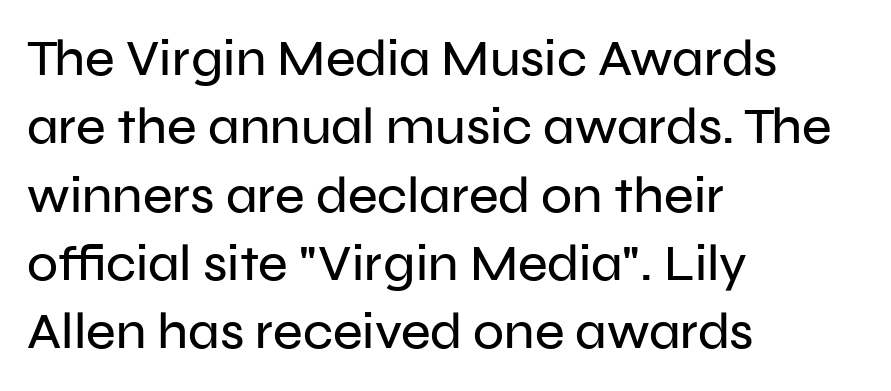
{"serif": "no", "italic": "no", "width": "normal", "stroke_contrast": "low", "x_height": "medium", "monospaced": "no", "underline": "no", "align": "left", "line_spacing": "normal", "line_spacing_ratio": 1.34, "letter_spacing": "normal", "letter_spacing_em": 0.0, "glyph_px": 51}
